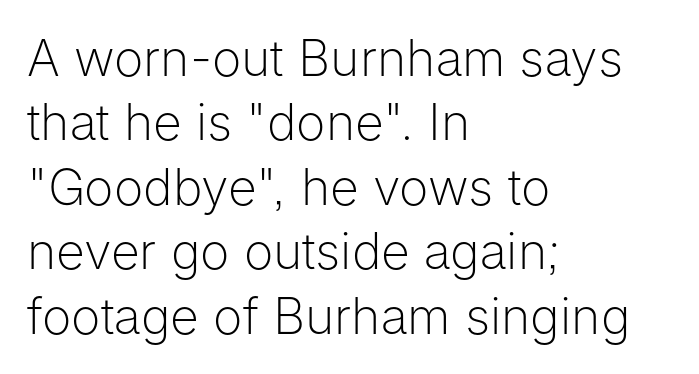
{"serif": "no", "italic": "no", "bold": "no", "weight": "light", "width": "normal", "stroke_contrast": "low", "x_height": "medium", "monospaced": "no", "underline": "no", "align": "left", "line_spacing": "normal", "line_spacing_ratio": 1.29, "letter_spacing": "normal", "letter_spacing_em": 0.0, "glyph_px": 50}
